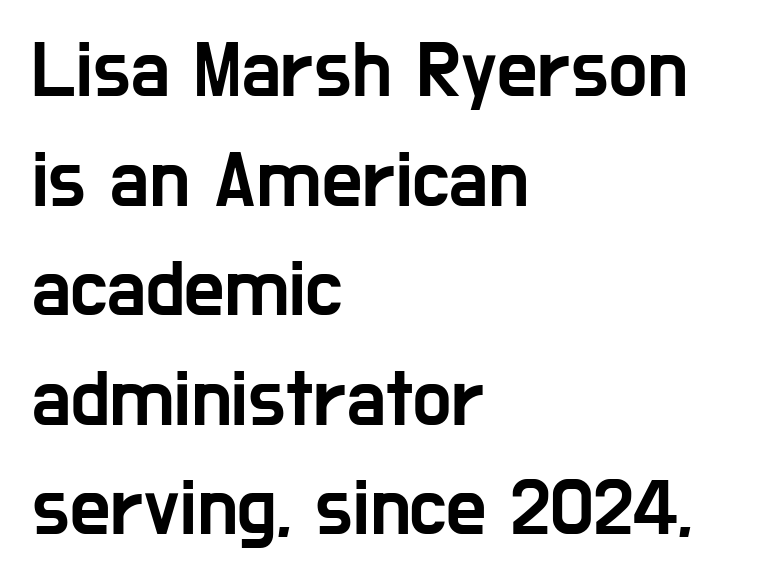
{"serif": "no", "italic": "no", "width": "condensed", "stroke_contrast": "low", "x_height": "medium", "monospaced": "no", "underline": "no", "align": "left", "line_spacing": "normal", "line_spacing_ratio": 1.37, "letter_spacing": "normal", "letter_spacing_em": 0.0, "glyph_px": 80}
